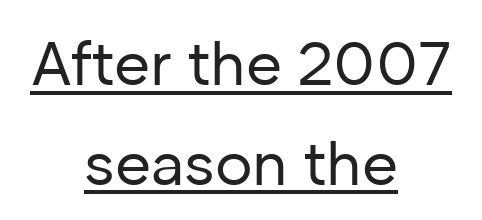
The image shows 62 px regular-weight sans-serif type, upright; set centered, normal line spacing (1.61x), normal letter spacing, underlined; low stroke contrast and a medium x-height.
